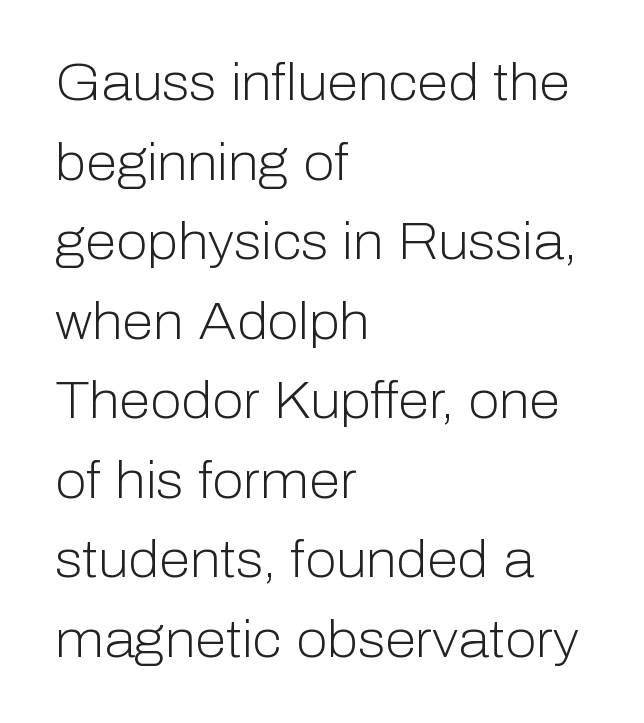
The image shows 51 px light sans-serif type, upright; set left-aligned, normal line spacing (1.56x), normal letter spacing, not underlined; low stroke contrast and a medium x-height.
